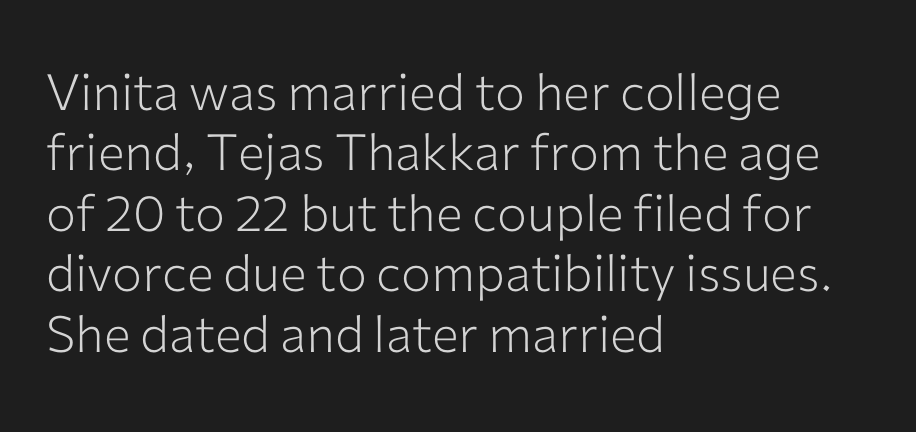
The image shows 50 px light sans-serif type, upright; set left-aligned, line spacing 1.21x, normal letter spacing, not underlined; low stroke contrast and a medium x-height.
